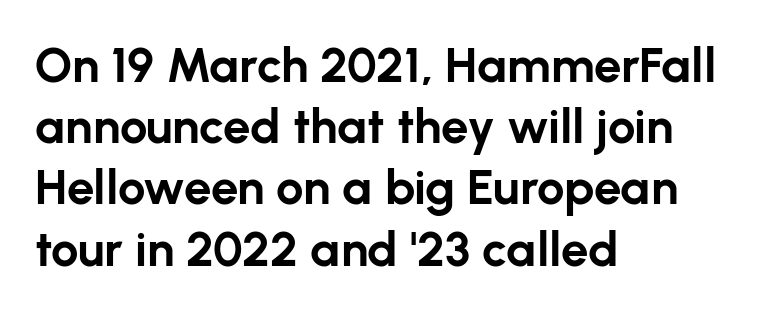
{"serif": "no", "italic": "no", "bold": "yes", "weight": "bold", "width": "normal", "stroke_contrast": "low", "x_height": "medium", "monospaced": "no", "underline": "no", "align": "left", "line_spacing": "normal", "line_spacing_ratio": 1.25, "letter_spacing": "normal", "letter_spacing_em": 0.0, "glyph_px": 49}
